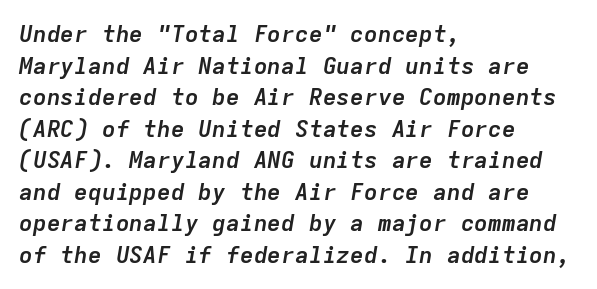
{"italic": "yes", "lean": "right", "slant_degrees": 9, "bold": "yes", "underline": "no", "align": "left", "line_spacing": "normal", "line_spacing_ratio": 1.37, "letter_spacing": "normal", "letter_spacing_em": 0.0, "glyph_px": 23}
